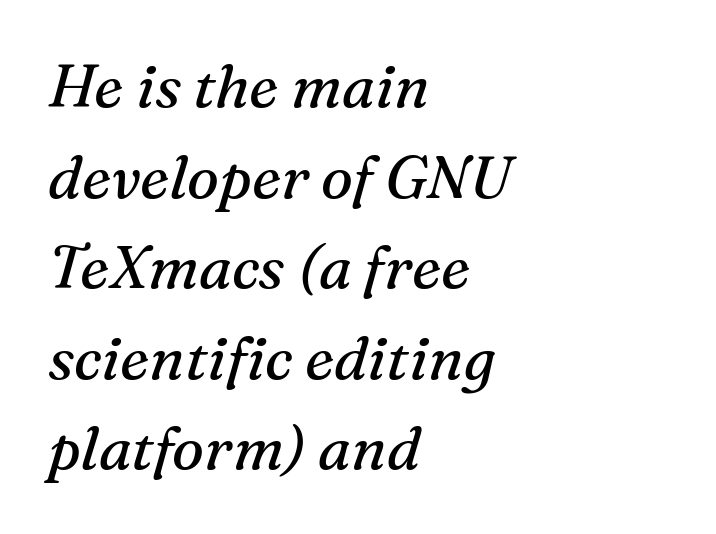
{"serif": "yes", "italic": "yes", "lean": "right", "slant_degrees": 16, "bold": "no", "weight": "regular", "width": "normal", "stroke_contrast": "medium", "x_height": "medium", "monospaced": "no", "underline": "no", "align": "left", "line_spacing": "normal", "line_spacing_ratio": 1.51, "letter_spacing": "normal", "letter_spacing_em": 0.0, "glyph_px": 60}
